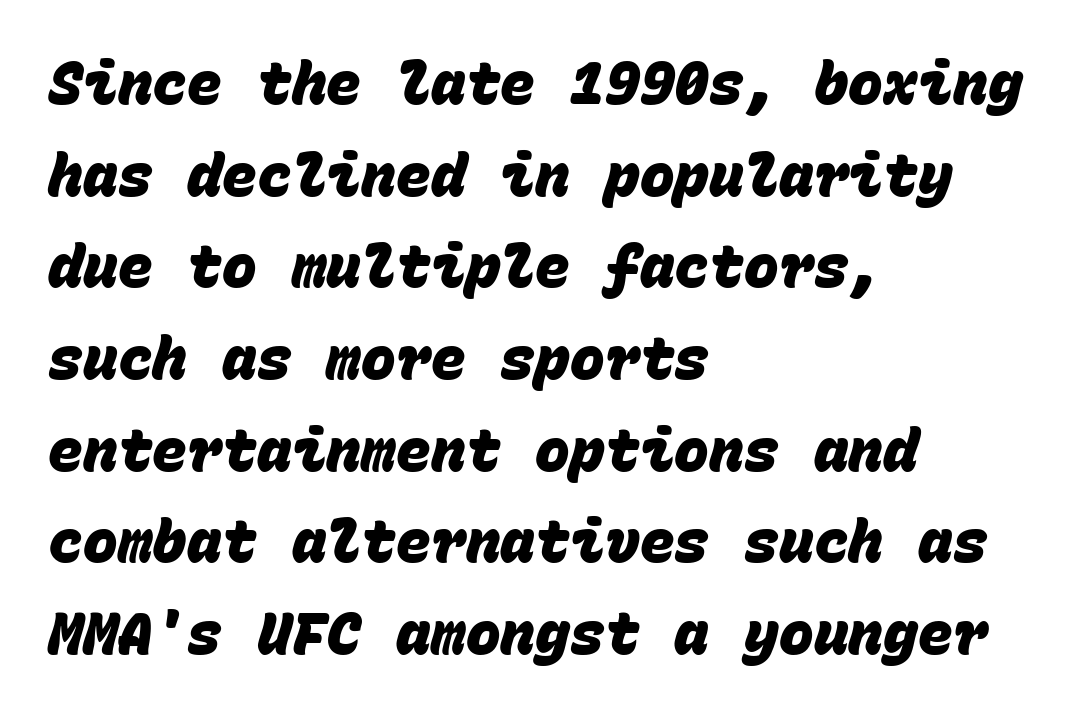
Q: Is the text bold? A: Yes.
Q: Is the typeface a serif or a sans-serif typeface? A: Sans-serif.
Q: Is the text underlined? A: No.
Q: How is the paragraph aligned? A: Left-aligned.
Q: Is the spacing between letters normal or unusually wide? A: Normal.
Q: Is the spacing between lines tight, normal or loose? A: Normal.
Q: Width (condensed, normal, or wide)? A: Normal.
Q: Stroke contrast? A: Low.
Q: x-height? A: Large.
Q: Monospaced? A: Yes.
